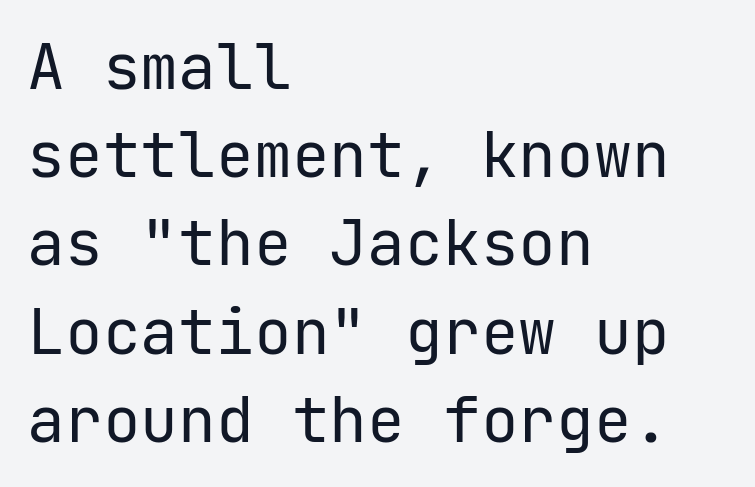
Q: Is the text bold? A: No.
Q: Is the text italic (slanted)? A: No, it is upright.
Q: Is the typeface a serif or a sans-serif typeface? A: Sans-serif.
Q: Is the text underlined? A: No.
Q: How is the paragraph aligned? A: Left-aligned.
Q: Is the spacing between letters normal or unusually wide? A: Normal.
Q: Is the spacing between lines tight, normal or loose? A: Normal.
Q: Width (condensed, normal, or wide)? A: Normal.
Q: Stroke contrast? A: Low.
Q: x-height? A: Medium.
Q: Monospaced? A: Yes.
